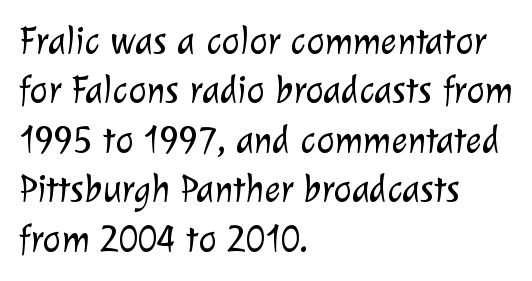
Q: Is the text bold? A: No.
Q: Is the typeface a serif or a sans-serif typeface? A: Sans-serif.
Q: Is the text underlined? A: No.
Q: How is the paragraph aligned? A: Left-aligned.
Q: Is the spacing between letters normal or unusually wide? A: Normal.
Q: Is the spacing between lines tight, normal or loose? A: Normal.
Q: Width (condensed, normal, or wide)? A: Normal.
Q: Stroke contrast? A: Low.
Q: x-height? A: Medium.
Q: Monospaced? A: No.
